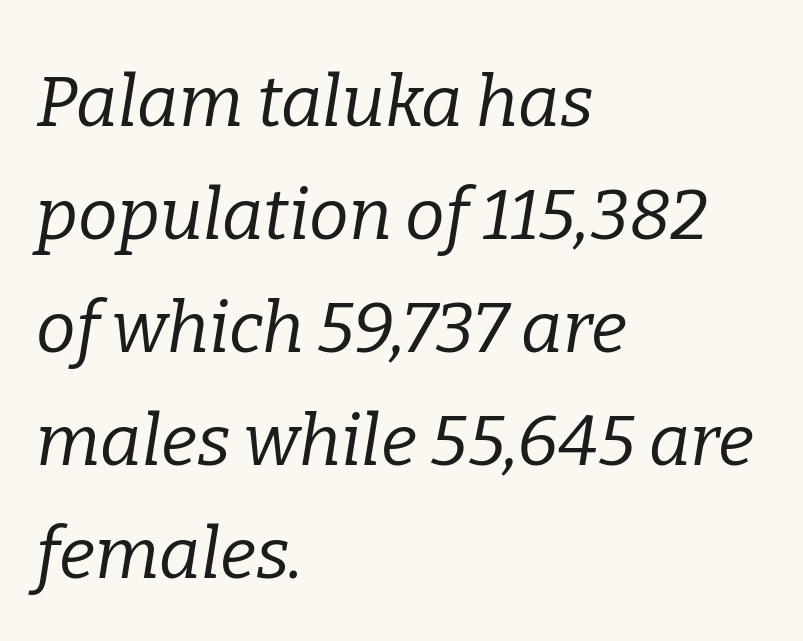
Q: Is the text bold? A: No.
Q: Is the text italic (slanted)? A: Yes, it leans right by about 9 degrees.
Q: Is the typeface a serif or a sans-serif typeface? A: Serif.
Q: Is the text underlined? A: No.
Q: How is the paragraph aligned? A: Left-aligned.
Q: Is the spacing between letters normal or unusually wide? A: Normal.
Q: Is the spacing between lines tight, normal or loose? A: Normal.
Q: Width (condensed, normal, or wide)? A: Normal.
Q: Stroke contrast? A: Low.
Q: x-height? A: Medium.
Q: Monospaced? A: No.
